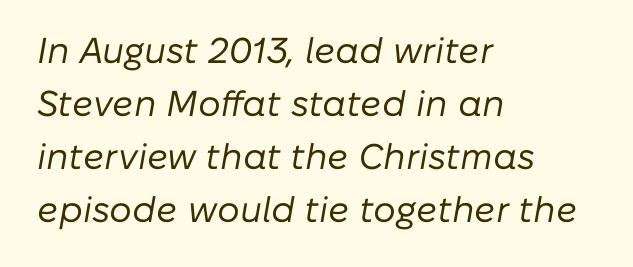
{"italic": "yes", "lean": "right", "slant_degrees": 10, "bold": "no", "weight": "regular", "width": "normal", "stroke_contrast": "low", "x_height": "medium", "monospaced": "no", "underline": "no", "align": "left", "line_spacing": "normal", "line_spacing_ratio": 1.47, "letter_spacing": "normal", "letter_spacing_em": 0.0, "glyph_px": 36}
